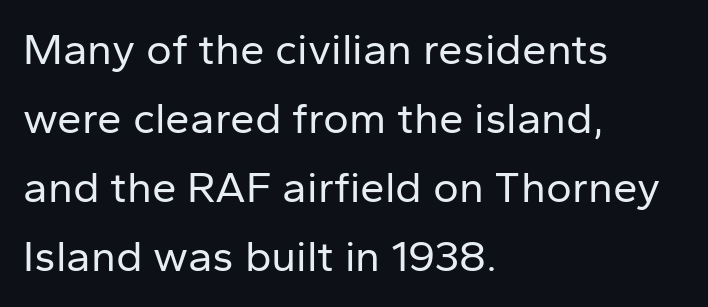
The image shows 44 px regular-weight sans-serif type, upright; set left-aligned, normal line spacing (1.57x), normal letter spacing, not underlined; low stroke contrast and a medium x-height.
